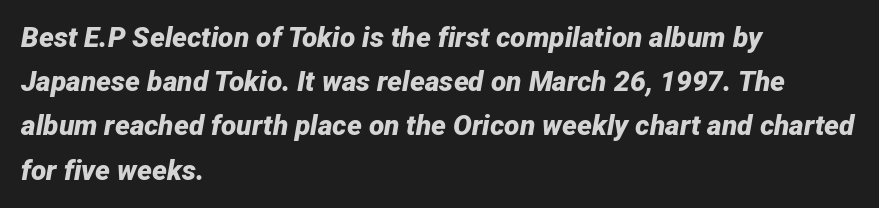
Q: Is the text bold? A: Yes.
Q: Is the text italic (slanted)? A: Yes, it leans right by about 12 degrees.
Q: Is the text underlined? A: No.
Q: How is the paragraph aligned? A: Left-aligned.
Q: Is the spacing between letters normal or unusually wide? A: Normal.
Q: Is the spacing between lines tight, normal or loose? A: Normal.
Q: Width (condensed, normal, or wide)? A: Normal.
Q: Stroke contrast? A: Low.
Q: x-height? A: Medium.
Q: Monospaced? A: No.
